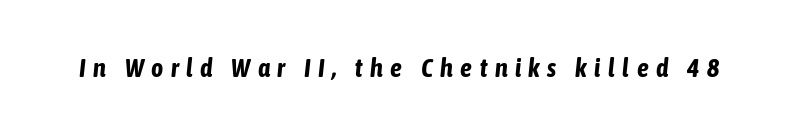
{"italic": "yes", "lean": "right", "slant_degrees": 6, "bold": "yes", "underline": "no", "letter_spacing": "wide", "letter_spacing_em": 0.29, "glyph_px": 26}
